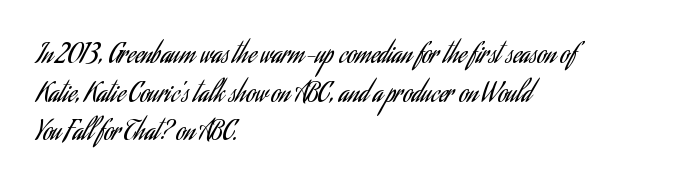
{"bold": "no", "underline": "no", "align": "left", "line_spacing": "normal", "line_spacing_ratio": 1.49, "letter_spacing": "normal", "letter_spacing_em": 0.0, "glyph_px": 26}
